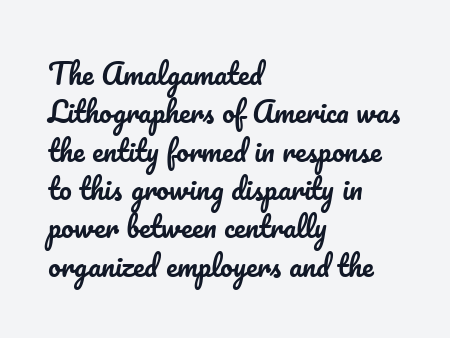
{"width": "normal", "stroke_contrast": "low", "x_height": "small", "monospaced": "no", "underline": "no", "align": "left", "line_spacing": "normal", "line_spacing_ratio": 1.37, "letter_spacing": "normal", "letter_spacing_em": 0.0, "glyph_px": 28}
